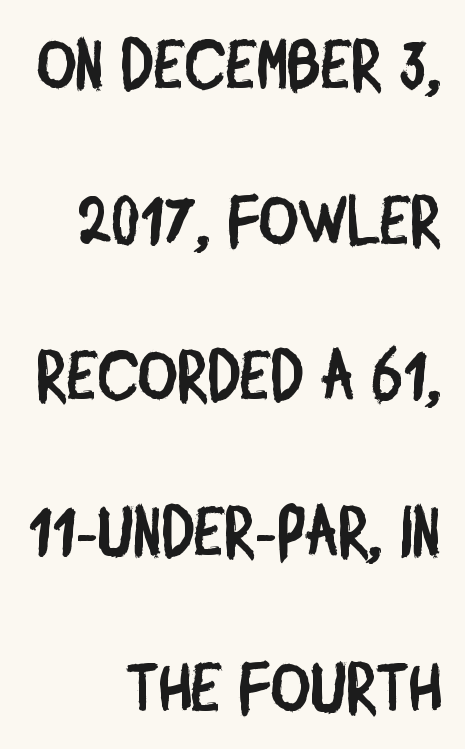
Is there much room between lines? Yes — plenty of vertical air separates them. This sample is right-justified, so line beginnings fall wherever the words allow. Anything drawn beneath the words? Only blank space. The letters carry no serifs — their stems end cleanly without finishing strokes. Do the characters align in a grid? No, the font is proportional.
